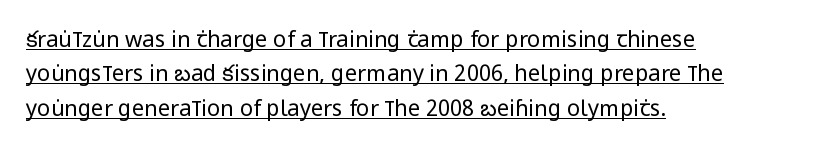
Characters remain perfectly vertical along every line. Does the copy run flush right? No — it runs flush left. These characters rest on top of a visible drawn line. Baseline-to-baseline distance is the conventional proportion of letter height. Standard letterfit; no display-style spreading of the glyphs.
